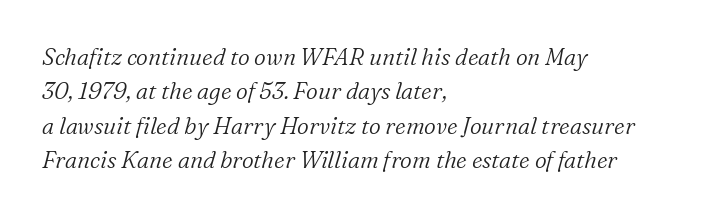
You could call the tracking neutral — neither tight nor loose. Rows of type keep a routine distance in the vertical direction. Stems here are at most as thick as an everyday book face. The ragged edge is on the right, which tells us the setting is flush left. It's the slanting kind of type.
